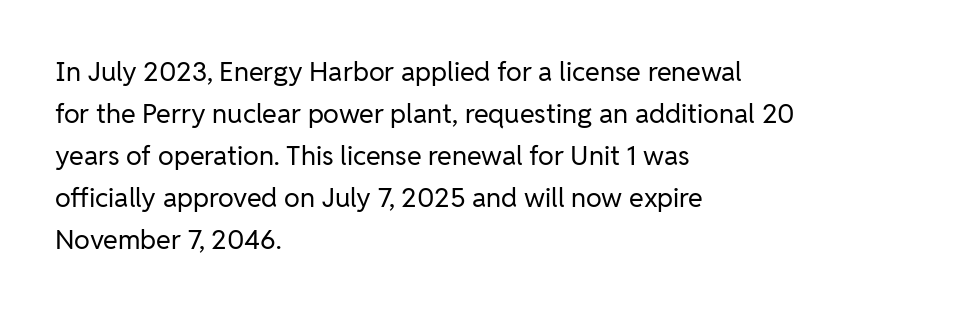
{"italic": "no", "bold": "no", "underline": "no", "align": "left", "line_spacing": "normal", "line_spacing_ratio": 1.56, "letter_spacing": "normal", "letter_spacing_em": 0.0, "glyph_px": 27}
